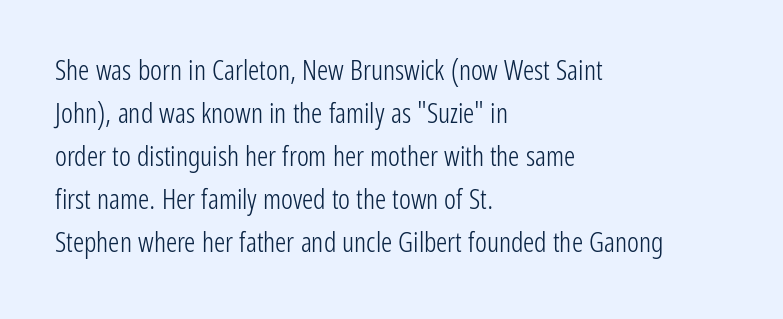
The image shows 28 px light, condensed sans-serif type, upright; set left-aligned, normal line spacing (1.54x), normal letter spacing, not underlined; low stroke contrast and a medium x-height.
